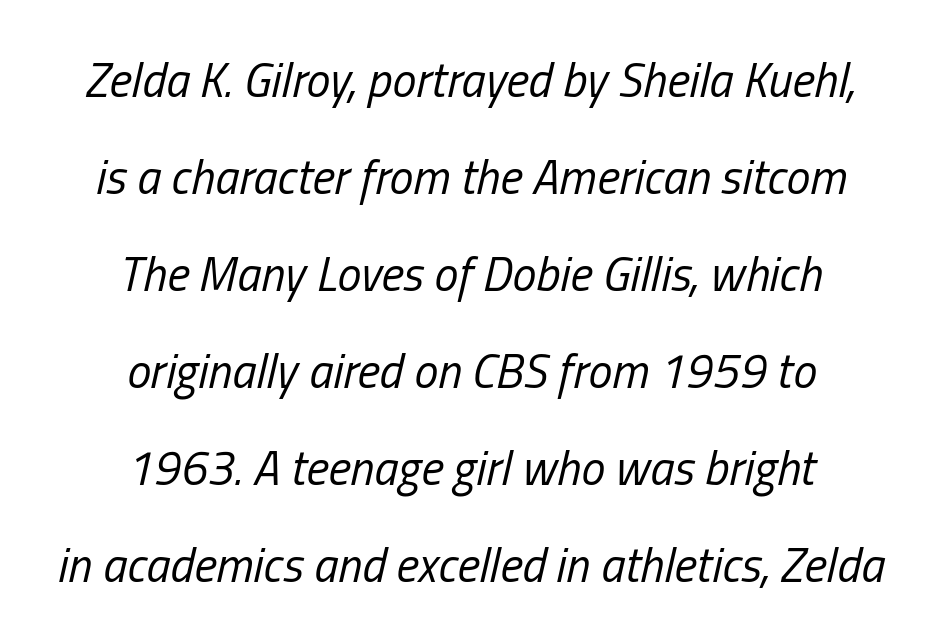
{"italic": "yes", "lean": "right", "slant_degrees": 13, "bold": "no", "weight": "regular", "width": "condensed", "stroke_contrast": "low", "x_height": "medium", "monospaced": "no", "underline": "no", "align": "center", "line_spacing": "loose", "line_spacing_ratio": 2.02, "letter_spacing": "normal", "letter_spacing_em": 0.0, "glyph_px": 48}
